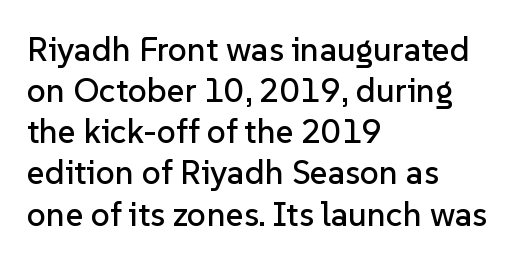
The image shows 34 px sans-serif type, upright; set left-aligned, line spacing 1.21x, normal letter spacing, not underlined; low stroke contrast and a medium x-height.
